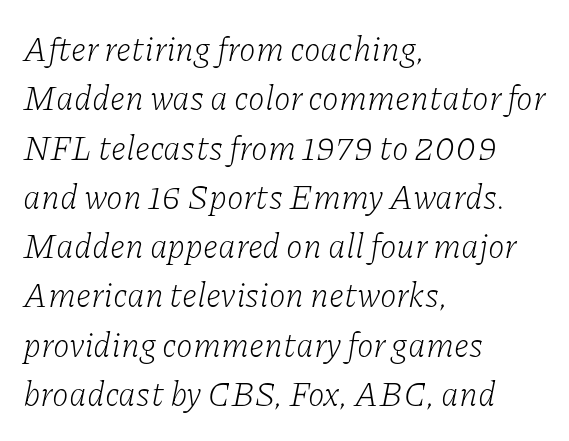
Summary of vertical rhythm: regular, with standard interline spacing. Do the characters align in a grid? No, the font is proportional. The type family on display is of the serif kind. Left-aligned paragraph, ragged on the right.
